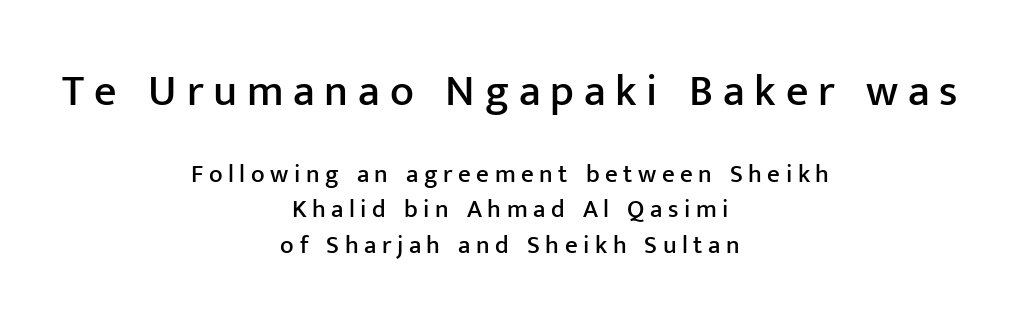
The image shows 44 px sans-serif type, upright; set centered, normal line spacing (1.42x), unusually wide letter spacing (+0.22 em), not underlined; the first (top) block is 1.76x larger; low stroke contrast and a medium x-height.
